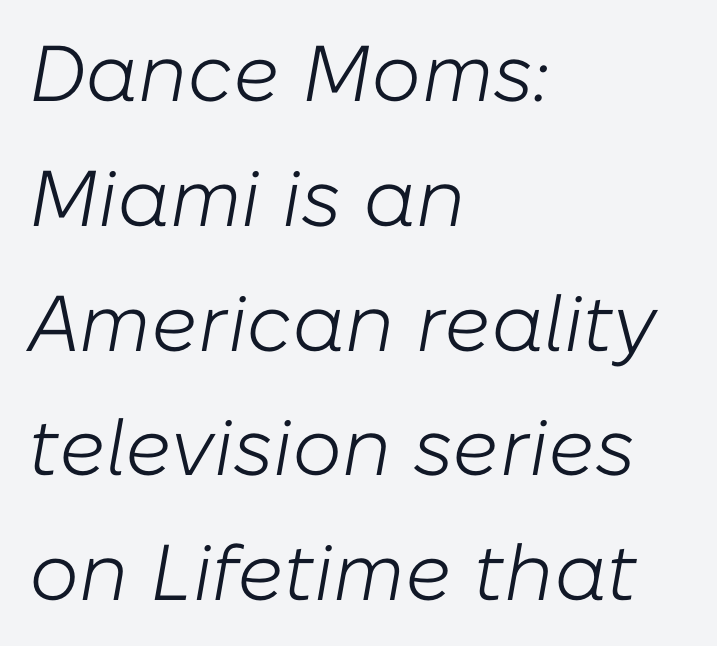
Q: Is the text bold? A: No.
Q: Is the text italic (slanted)? A: Yes, it leans right by about 10 degrees.
Q: Is the text underlined? A: No.
Q: How is the paragraph aligned? A: Left-aligned.
Q: Is the spacing between letters normal or unusually wide? A: Normal.
Q: Is the spacing between lines tight, normal or loose? A: Normal.
Q: Width (condensed, normal, or wide)? A: Normal.
Q: Stroke contrast? A: Low.
Q: x-height? A: Medium.
Q: Monospaced? A: No.
